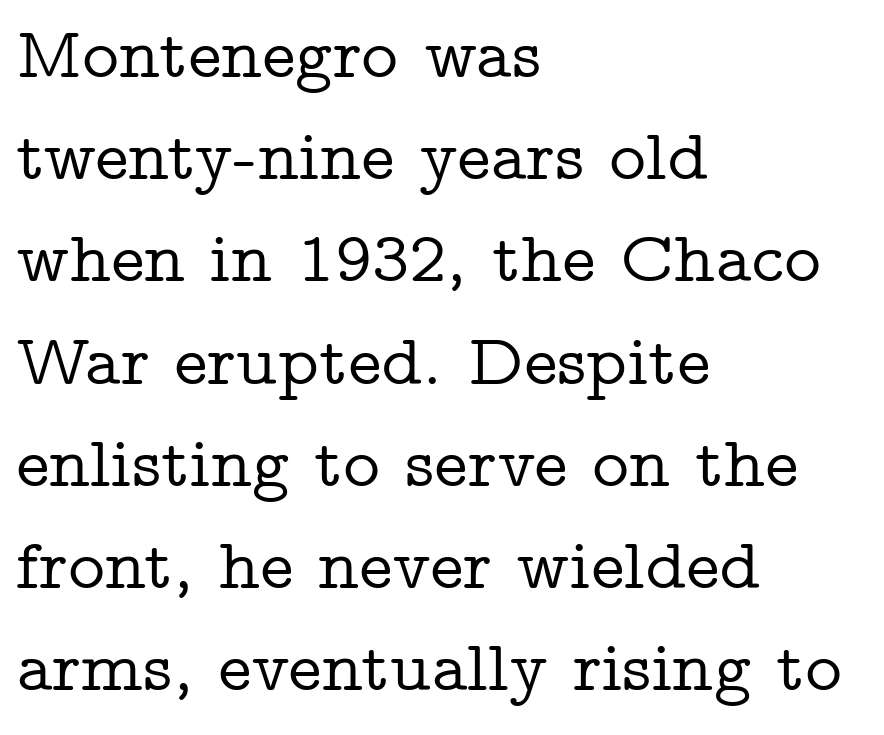
Q: Is the text italic (slanted)? A: No, it is upright.
Q: Is the typeface a serif or a sans-serif typeface? A: Serif.
Q: Is the text underlined? A: No.
Q: How is the paragraph aligned? A: Left-aligned.
Q: Is the spacing between letters normal or unusually wide? A: Normal.
Q: Is the spacing between lines tight, normal or loose? A: Normal.
Q: Width (condensed, normal, or wide)? A: Wide.
Q: Stroke contrast? A: Low.
Q: x-height? A: Medium.
Q: Monospaced? A: No.
